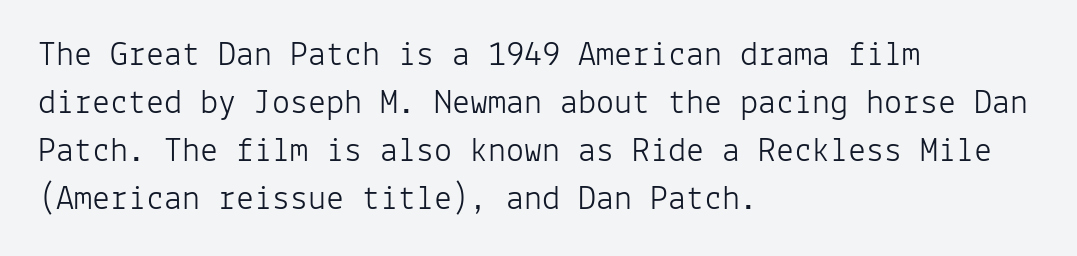
The passage shown is not bold in any degree. A sans-serif font was chosen for this passage. The paragraph shown leans on its left margin. Do the characters align in a grid? Yes, the font is monospaced. A normal amount of white space separates one row of letters from the next. The passage shown is not underscored anywhere.
